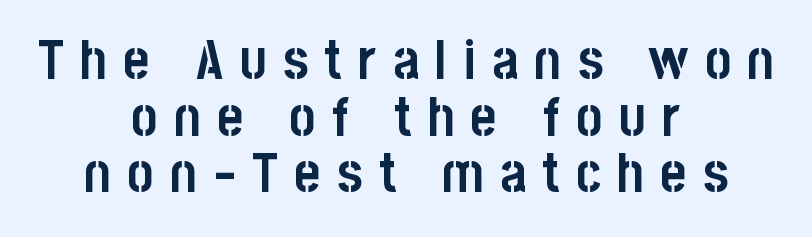
Q: Is the text bold? A: Yes.
Q: Is the text italic (slanted)? A: No, it is upright.
Q: Is the typeface a serif or a sans-serif typeface? A: Sans-serif.
Q: Is the text underlined? A: No.
Q: How is the paragraph aligned? A: Centered.
Q: Is the spacing between letters normal or unusually wide? A: Unusually wide.
Q: Is the spacing between lines tight, normal or loose? A: Tight.
Q: Width (condensed, normal, or wide)? A: Condensed.
Q: Stroke contrast? A: Low.
Q: x-height? A: Large.
Q: Monospaced? A: No.
